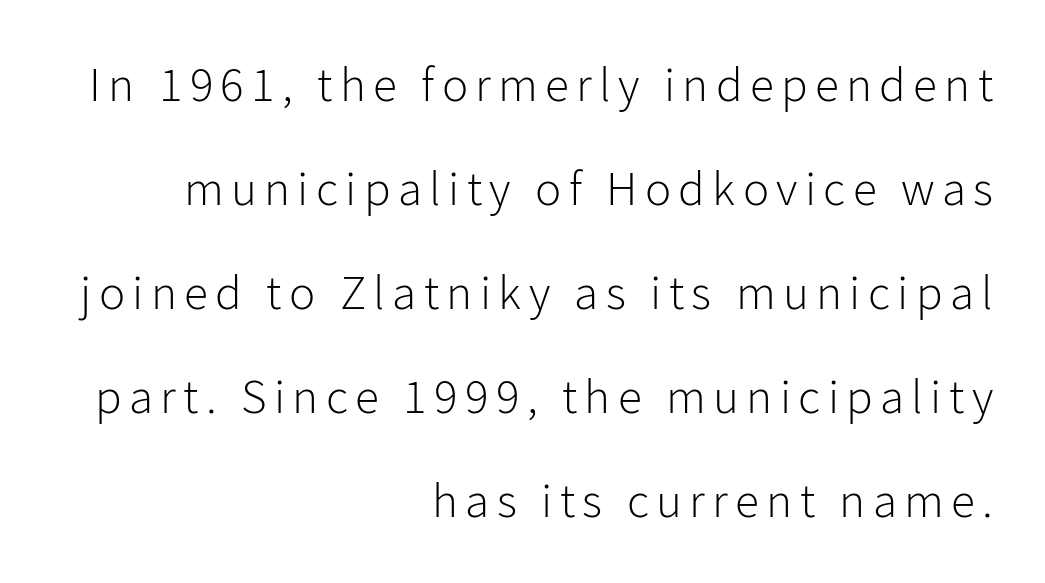
{"serif": "no", "italic": "no", "bold": "no", "weight": "light", "width": "normal", "stroke_contrast": "low", "x_height": "medium", "monospaced": "no", "underline": "no", "align": "right", "line_spacing": "loose", "line_spacing_ratio": 2.12, "glyph_px": 49}
